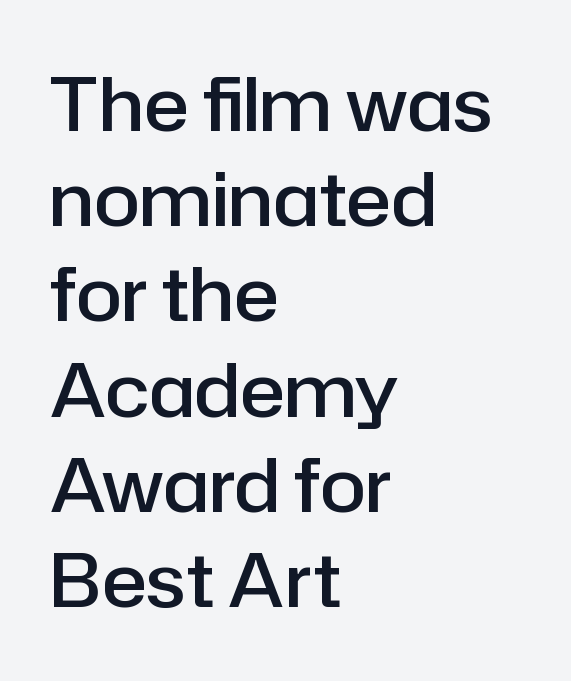
Q: Is the text bold? A: Semi-bold.
Q: Is the text italic (slanted)? A: No, it is upright.
Q: Is the typeface a serif or a sans-serif typeface? A: Sans-serif.
Q: Is the text underlined? A: No.
Q: How is the paragraph aligned? A: Left-aligned.
Q: Is the spacing between letters normal or unusually wide? A: Normal.
Q: Is the spacing between lines tight, normal or loose? A: Normal.
Q: Width (condensed, normal, or wide)? A: Normal.
Q: Stroke contrast? A: Low.
Q: x-height? A: Medium.
Q: Monospaced? A: No.
